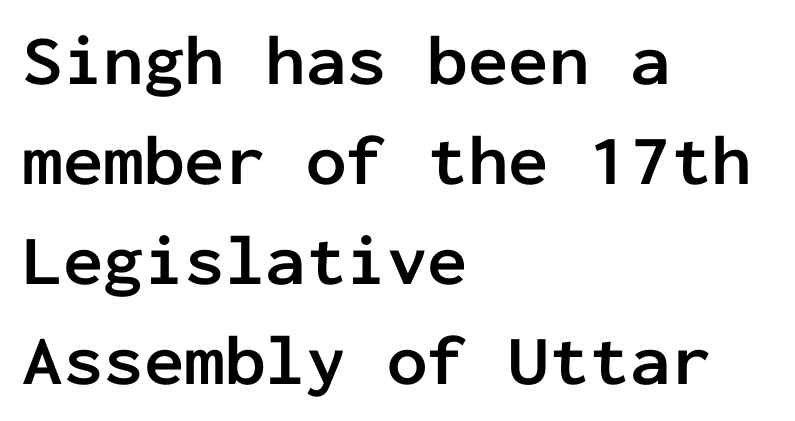
Is the block centered? No — it sits flush against the left margin. In terms of letterspacing, this is plain default setting. How heavy is the stroke? Heavy — this is a bold. The letters carry no serifs — their stems end cleanly without finishing strokes. The axis of the letterforms is exactly vertical.
